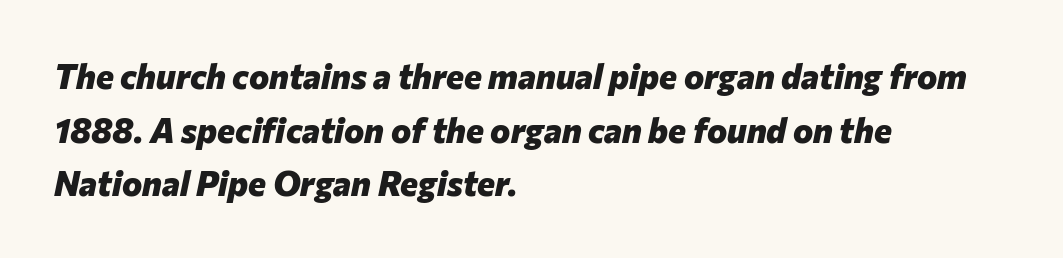
Every character sits at an angle, as italics do. The letters are bold, with thick, heavy strokes. The words here are not underlined. Glyph-to-glyph distance matches everyday printed text. The paragraph has a hard left edge and a soft right edge. Character widths vary here, with narrow letters taking less room than wide ones.
